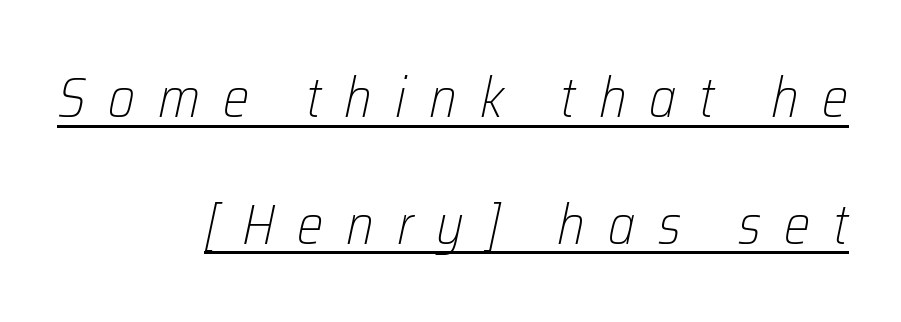
Q: Is the text bold? A: No.
Q: Is the text italic (slanted)? A: Yes, it leans right by about 12 degrees.
Q: Is the text underlined? A: Yes.
Q: How is the paragraph aligned? A: Right-aligned.
Q: Is the spacing between letters normal or unusually wide? A: Unusually wide.
Q: Is the spacing between lines tight, normal or loose? A: Loose.
Q: Width (condensed, normal, or wide)? A: Condensed.
Q: Stroke contrast? A: Low.
Q: x-height? A: Medium.
Q: Monospaced? A: No.
